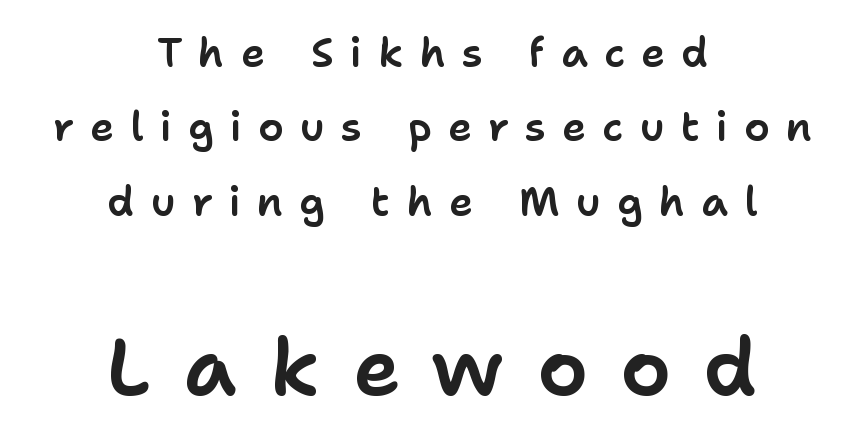
Q: Is the text italic (slanted)? A: No, it is upright.
Q: Is the typeface a serif or a sans-serif typeface? A: Sans-serif.
Q: Is the text underlined? A: No.
Q: How is the paragraph aligned? A: Centered.
Q: Is the spacing between letters normal or unusually wide? A: Unusually wide.
Q: Which block of text is set in a larger size, the first (top) or the second (bottom)? A: The second (bottom) one.
Q: Width (condensed, normal, or wide)? A: Normal.
Q: Stroke contrast? A: Low.
Q: x-height? A: Medium.
Q: Monospaced? A: No.
